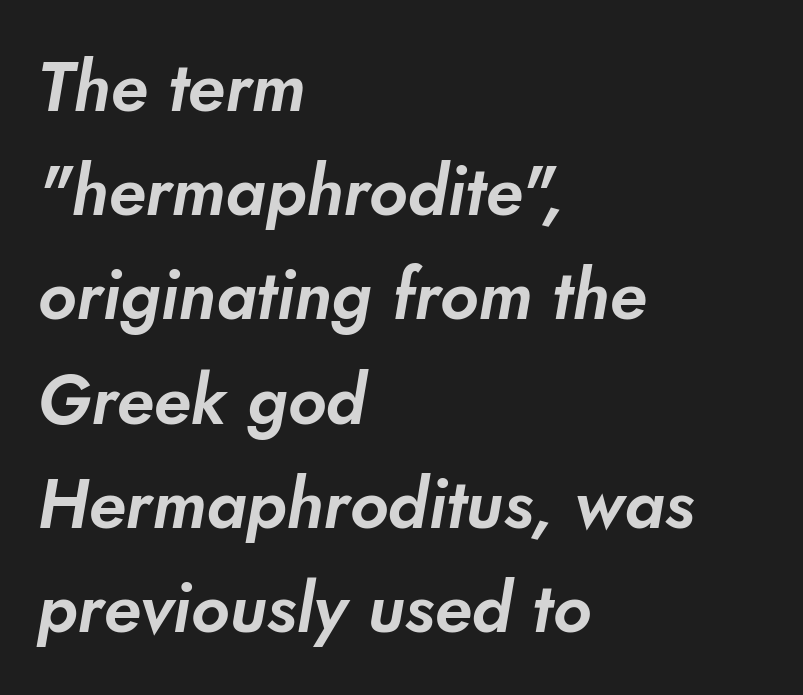
These lines stack with their left ends in a neat column. You could not count columns in this text — the font is proportionally spaced. Descenders hang freely into open space. Unlike a traditional serif, this face leaves its strokes unadorned. The vertical gap from one line to the next is medium.
